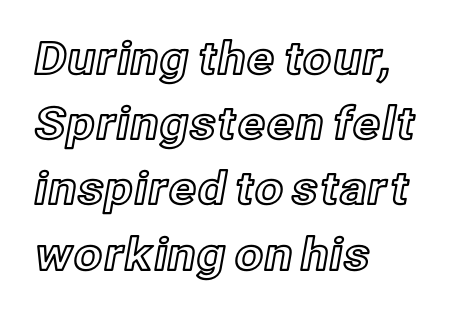
Q: Is the text italic (slanted)? A: Yes.
Q: Is the text underlined? A: No.
Q: How is the paragraph aligned? A: Left-aligned.
Q: Is the spacing between letters normal or unusually wide? A: Normal.
Q: Is the spacing between lines tight, normal or loose? A: Normal.
Q: Width (condensed, normal, or wide)? A: Normal.
Q: x-height? A: Medium.
Q: Monospaced? A: No.
